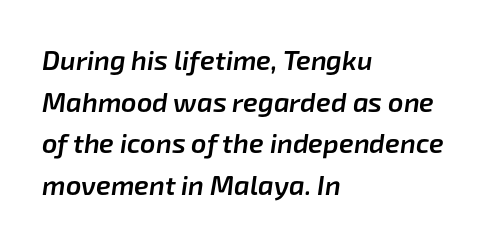
Q: Is the text bold? A: Semi-bold.
Q: Is the text italic (slanted)? A: Yes, it leans right by about 8 degrees.
Q: Is the text underlined? A: No.
Q: How is the paragraph aligned? A: Left-aligned.
Q: Is the spacing between letters normal or unusually wide? A: Normal.
Q: Is the spacing between lines tight, normal or loose? A: Normal.
